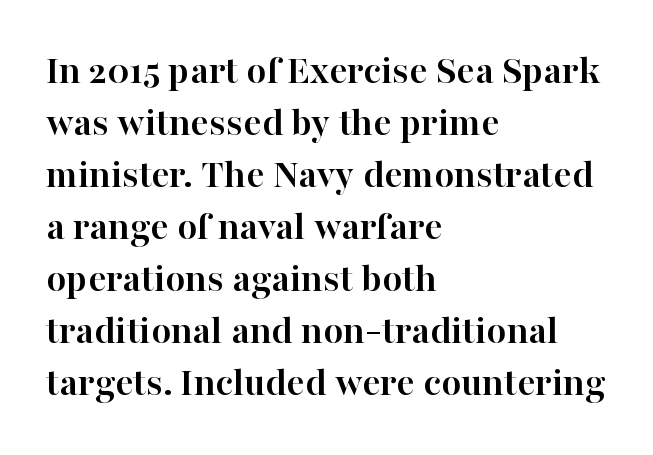
The image shows 41 px semibold serif type, upright; set left-aligned, normal line spacing (1.27x), normal letter spacing, not underlined; high stroke contrast and a medium x-height.
